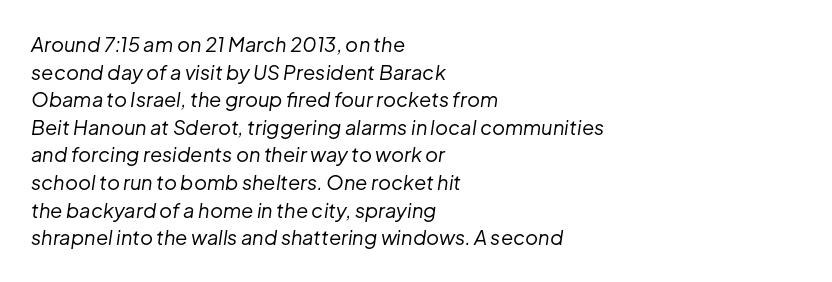
The image shows 20 px text type, italic (leaning right); set left-aligned, normal line spacing (1.38x), normal letter spacing, not underlined.
